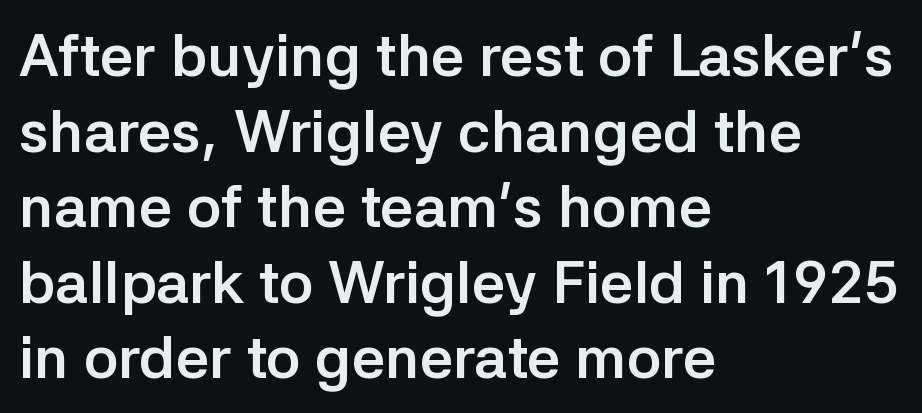
How would I describe the line gaps? Plain and ordinary. Does extra space separate the letters? No, they use regular spacing. Underlining? Definitely not there. Compared with an ordinary text face, these strokes are far heavier — a full bold. The face used here is proportionally spaced, like ordinary book or web type. Tall strokes in this sample are plumb rather than angled.
